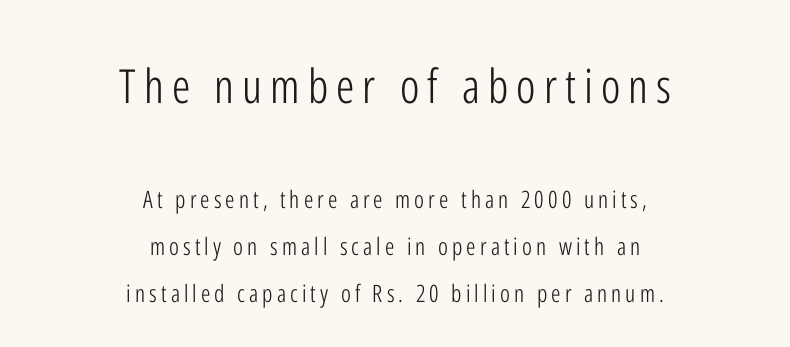
{"serif": "no", "italic": "no", "bold": "no", "weight": "light", "width": "condensed", "stroke_contrast": "low", "x_height": "medium", "monospaced": "no", "underline": "no", "align": "center", "line_spacing": "loose", "line_spacing_ratio": 1.96, "larger_block": "first", "size_ratio": 1.96, "glyph_px": 47}
